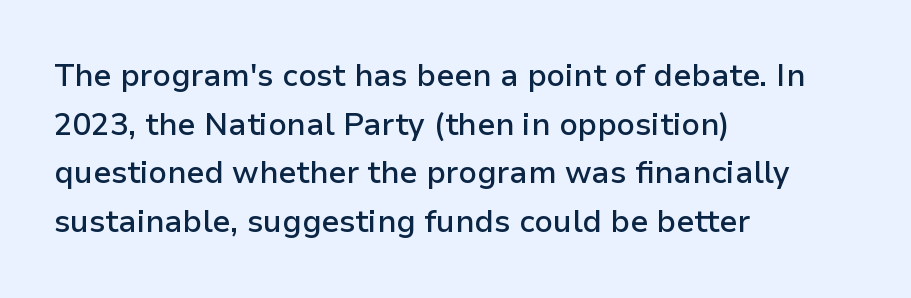
The image shows 31 px semibold sans-serif type, upright; set left-aligned, normal line spacing (1.57x), normal letter spacing, not underlined; low stroke contrast and a medium x-height.
